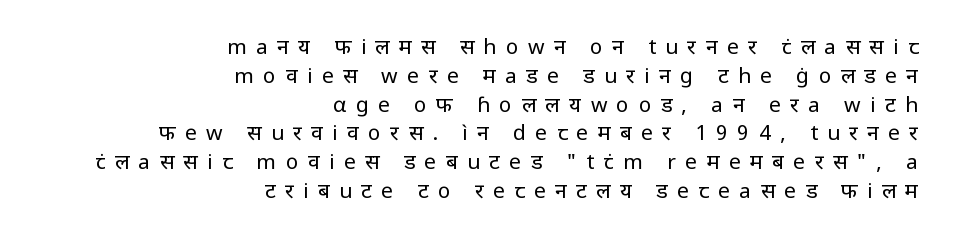
{"italic": "no", "bold": "no", "underline": "no", "align": "right", "line_spacing": "normal", "line_spacing_ratio": 1.37, "letter_spacing": "wide", "letter_spacing_em": 0.45, "glyph_px": 21}
